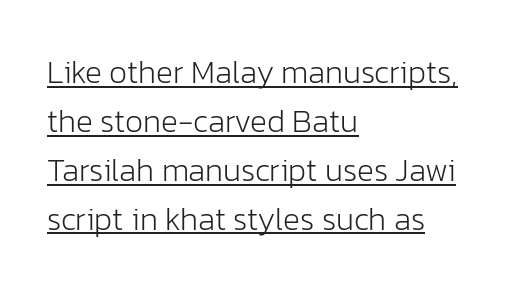
{"serif": "no", "italic": "no", "bold": "no", "weight": "light", "width": "normal", "stroke_contrast": "low", "x_height": "medium", "monospaced": "no", "underline": "yes", "align": "left", "line_spacing": "normal", "line_spacing_ratio": 1.53, "letter_spacing": "normal", "letter_spacing_em": 0.0, "glyph_px": 32}
